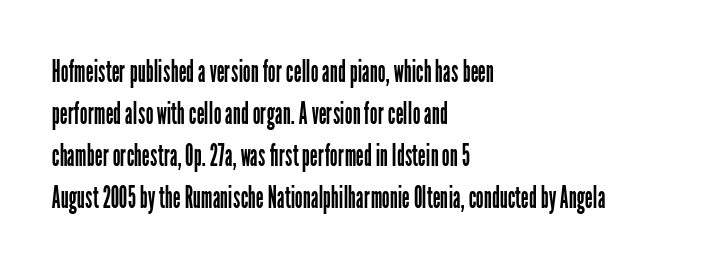
The image shows 31 px regular-weight, condensed sans-serif type, upright; set left-aligned, normal line spacing (1.35x), normal letter spacing, not underlined; low stroke contrast and a medium x-height.
